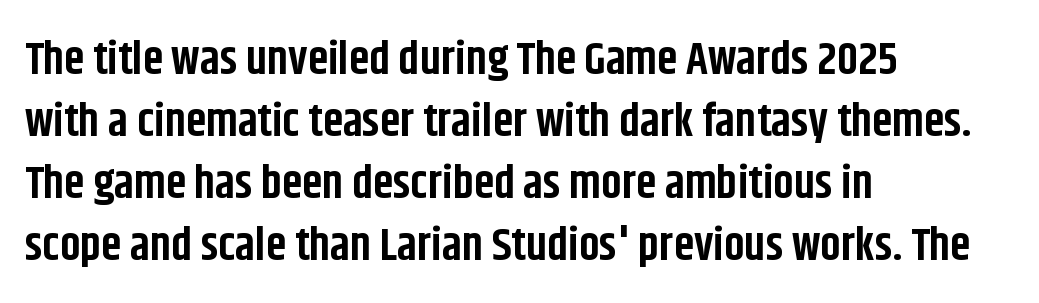
{"serif": "no", "italic": "no", "bold": "yes", "weight": "bold", "width": "condensed", "stroke_contrast": "low", "x_height": "large", "monospaced": "no", "underline": "no", "align": "left", "line_spacing": "normal", "line_spacing_ratio": 1.35, "letter_spacing": "normal", "letter_spacing_em": 0.0, "glyph_px": 46}
